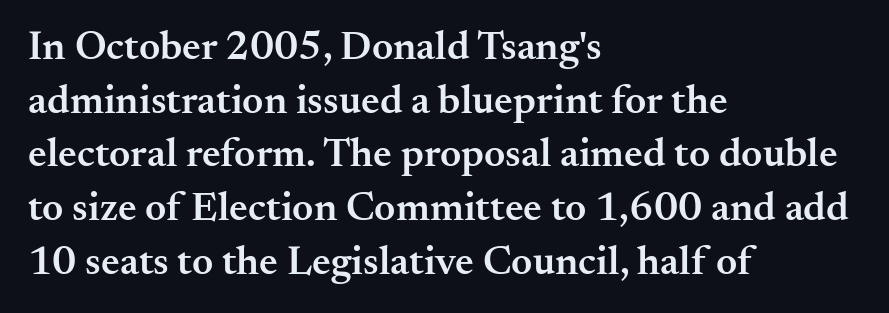
Q: Is the text bold? A: Semi-bold.
Q: Is the text italic (slanted)? A: No, it is upright.
Q: Is the typeface a serif or a sans-serif typeface? A: Serif.
Q: Is the text underlined? A: No.
Q: How is the paragraph aligned? A: Left-aligned.
Q: Is the spacing between letters normal or unusually wide? A: Normal.
Q: Is the spacing between lines tight, normal or loose? A: Normal.
Q: Width (condensed, normal, or wide)? A: Normal.
Q: Stroke contrast? A: Medium.
Q: x-height? A: Small.
Q: Monospaced? A: No.
